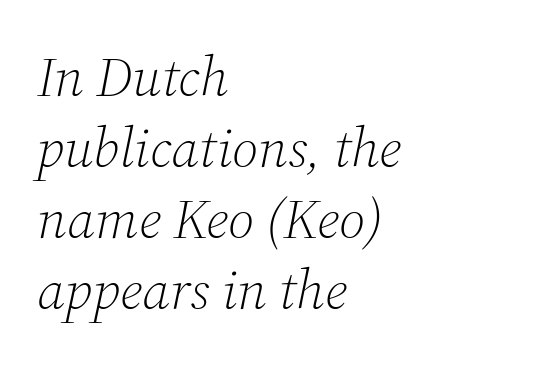
Q: Is the text bold? A: No.
Q: Is the text italic (slanted)? A: Yes, it leans right by about 12 degrees.
Q: Is the typeface a serif or a sans-serif typeface? A: Serif.
Q: Is the text underlined? A: No.
Q: How is the paragraph aligned? A: Left-aligned.
Q: Is the spacing between letters normal or unusually wide? A: Normal.
Q: Is the spacing between lines tight, normal or loose? A: Normal.
Q: Width (condensed, normal, or wide)? A: Normal.
Q: Stroke contrast? A: Medium.
Q: x-height? A: Medium.
Q: Monospaced? A: No.
